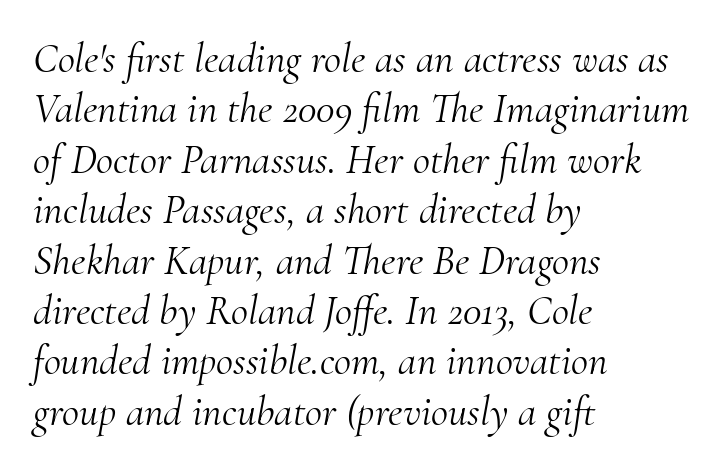
Short note: letters normally spaced. The ragged edge is on the right, which tells us the setting is flush left. Letters have the restrained weight of plain body copy at most. Yep, that's italic — everything's leaning. Anything drawn beneath the words? Only blank space. Note the varied advance widths — an 'i' is clearly narrower than an 'm'.
